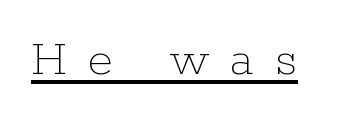
The image shows 52 px thin type, upright; set unusually wide letter spacing (+0.4 em), underlined; low stroke contrast and a medium x-height.
